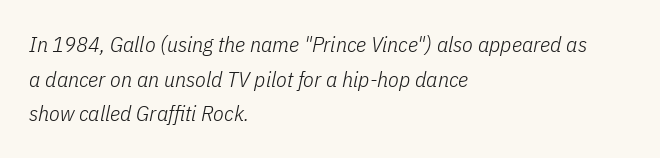
Heft: none added — not bold. The leading is moderate, giving the passage an even texture. Caption: multi-line text, flush left, ragged right. Only glyphs here, with clear space below each row. Between one letter and the next there's only the usual sliver of space.
